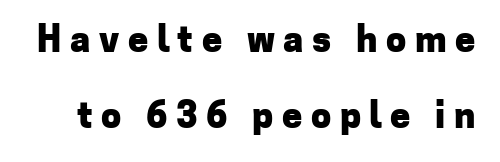
The image shows 36 px heavy sans-serif type, upright; set loose line spacing (2.1x), unusually wide letter spacing (+0.24 em), not underlined; low stroke contrast and a medium x-height.
